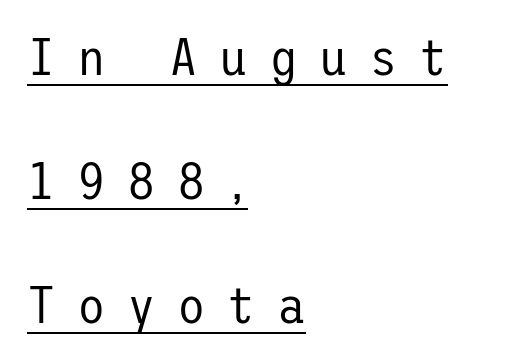
You can tell it's not italic because the verticals are truly vertical. Each word looks stretched out because of the extra space between its letters. Does the copy run flush right? No — it runs flush left. A sans-serif font was chosen for this passage.
